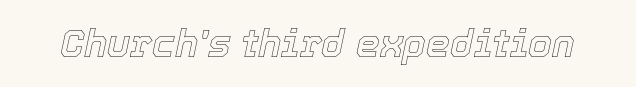
{"italic": "yes", "lean": "right", "slant_degrees": 12, "width": "normal", "x_height": "medium", "monospaced": "no", "underline": "no", "letter_spacing": "normal", "letter_spacing_em": 0.0, "glyph_px": 38}
